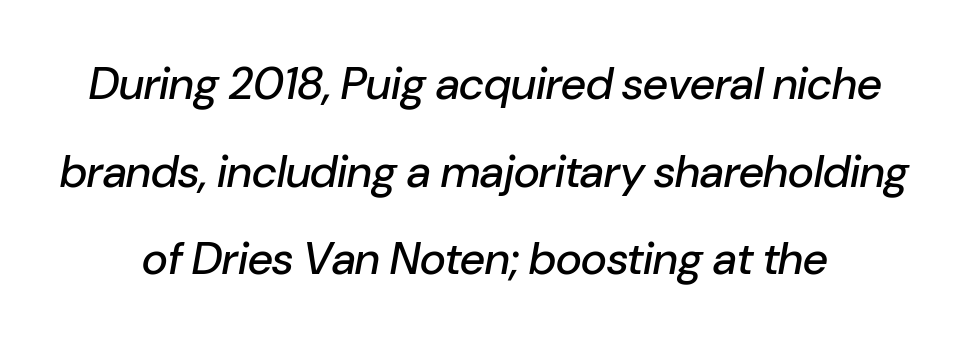
Q: Is the text italic (slanted)? A: Yes, it leans right by about 10 degrees.
Q: Is the text underlined? A: No.
Q: Is the spacing between letters normal or unusually wide? A: Normal.
Q: Is the spacing between lines tight, normal or loose? A: Loose.
Q: Width (condensed, normal, or wide)? A: Normal.
Q: Stroke contrast? A: Low.
Q: x-height? A: Medium.
Q: Monospaced? A: No.
